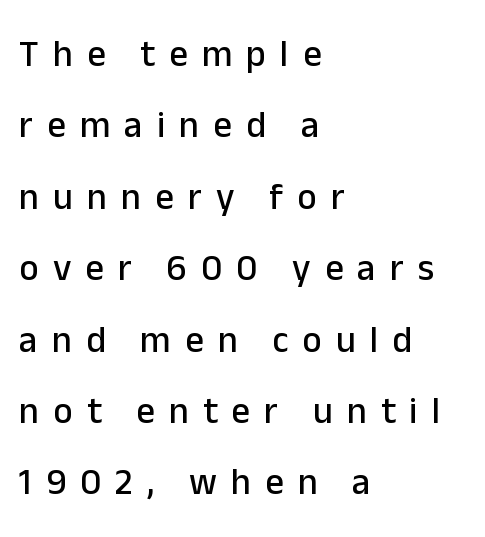
Q: Is the text italic (slanted)? A: No, it is upright.
Q: Is the typeface a serif or a sans-serif typeface? A: Sans-serif.
Q: Is the text underlined? A: No.
Q: How is the paragraph aligned? A: Left-aligned.
Q: Is the spacing between letters normal or unusually wide? A: Unusually wide.
Q: Is the spacing between lines tight, normal or loose? A: Loose.
Q: Width (condensed, normal, or wide)? A: Normal.
Q: Stroke contrast? A: Low.
Q: x-height? A: Medium.
Q: Monospaced? A: No.
